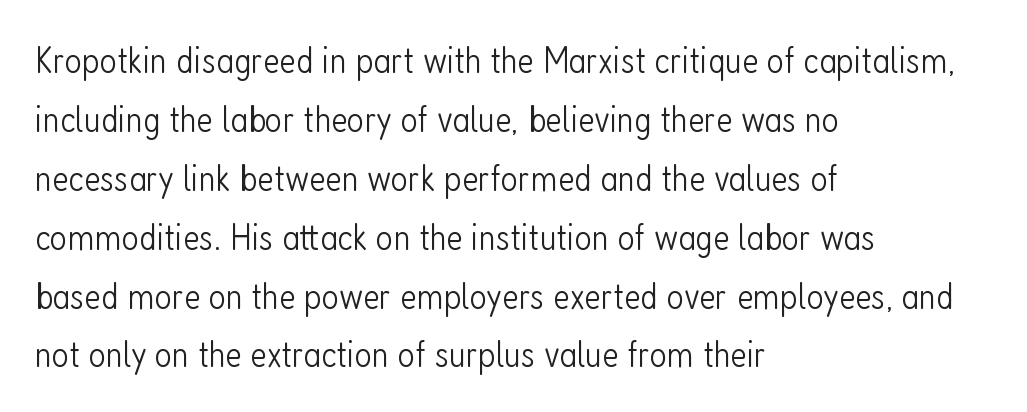
The image shows 38 px light, condensed sans-serif type, upright; set left-aligned, normal line spacing (1.55x), normal letter spacing, not underlined; low stroke contrast and a medium x-height.
